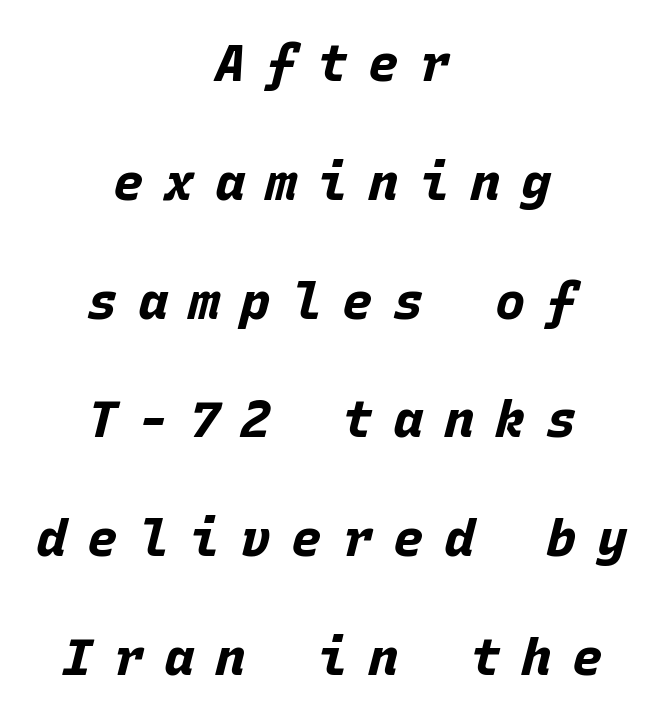
Underlining? Definitely not there. Leftover space on each line is divided equally before and after the words. This is oblique type, the kind used for emphasis or titles. Every character here occupies the same horizontal width, giving the sample a typewriter-like rhythm.
